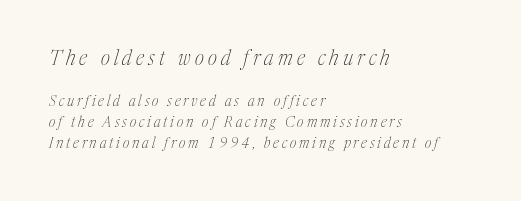
Q: Is the text bold? A: No.
Q: Is the text italic (slanted)? A: Yes, it leans right by about 17 degrees.
Q: Is the text underlined? A: No.
Q: How is the paragraph aligned? A: Left-aligned.
Q: Is the spacing between letters normal or unusually wide? A: Unusually wide.
Q: Is the spacing between lines tight, normal or loose? A: Normal.
Q: Which block of text is set in a larger size, the first (top) or the second (bottom)? A: The first (top) one.
